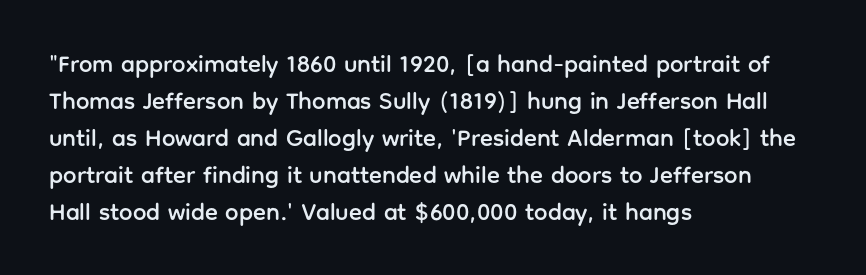
This is roman type, the default non-slanted kind. The lines in this sample share a left origin and differ only in where they stop. Glance below the letters and you will spot only blank space. The line-height multiplier appears to be the usual default. No extra tracking has been applied to these lines.
